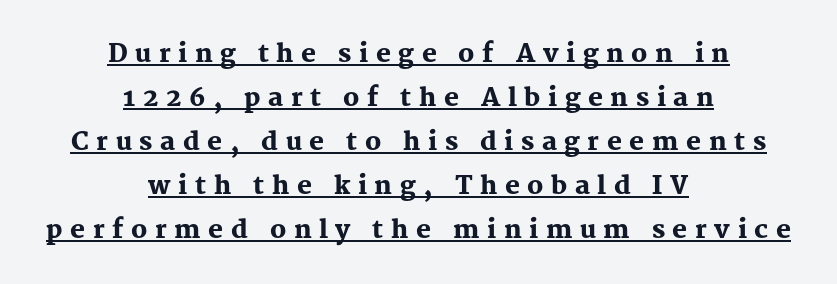
{"italic": "no", "bold": "yes", "underline": "yes", "align": "center", "line_spacing_ratio": 1.76, "letter_spacing": "wide", "letter_spacing_em": 0.3, "glyph_px": 25}
